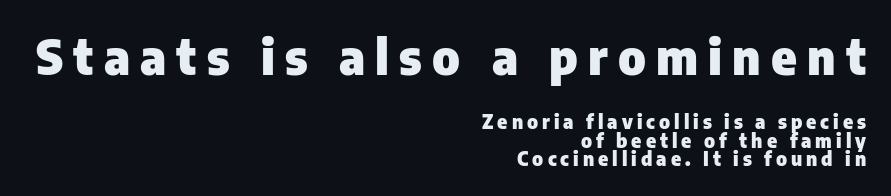
The typeface chosen for these lines omits serifs. Descenders hang freely into open space. Quick note: interline space is minimal. Tall strokes in this sample are plumb rather than angled.
